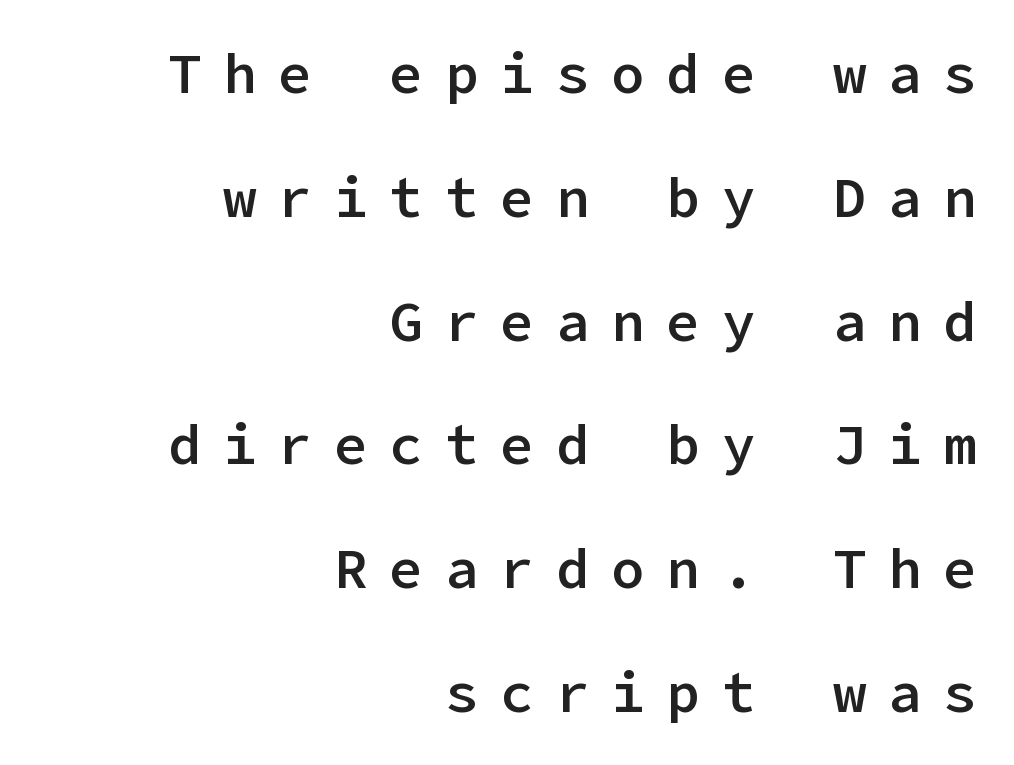
Q: Is the text bold? A: Semi-bold.
Q: Is the text italic (slanted)? A: No, it is upright.
Q: Is the typeface a serif or a sans-serif typeface? A: Sans-serif.
Q: Is the text underlined? A: No.
Q: How is the paragraph aligned? A: Right-aligned.
Q: Is the spacing between letters normal or unusually wide? A: Unusually wide.
Q: Is the spacing between lines tight, normal or loose? A: Loose.
Q: Width (condensed, normal, or wide)? A: Normal.
Q: Stroke contrast? A: Low.
Q: x-height? A: Medium.
